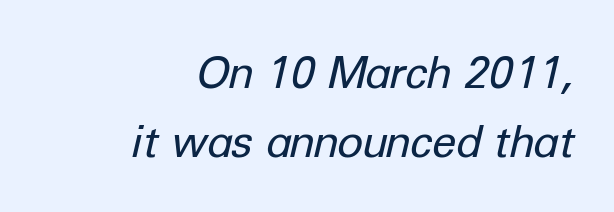
Q: Is the text bold? A: No.
Q: Is the text italic (slanted)? A: Yes, it leans right by about 12 degrees.
Q: Is the text underlined? A: No.
Q: How is the paragraph aligned? A: Right-aligned.
Q: Is the spacing between letters normal or unusually wide? A: Normal.
Q: Is the spacing between lines tight, normal or loose? A: Normal.
Q: Width (condensed, normal, or wide)? A: Normal.
Q: Stroke contrast? A: Low.
Q: x-height? A: Medium.
Q: Monospaced? A: No.
